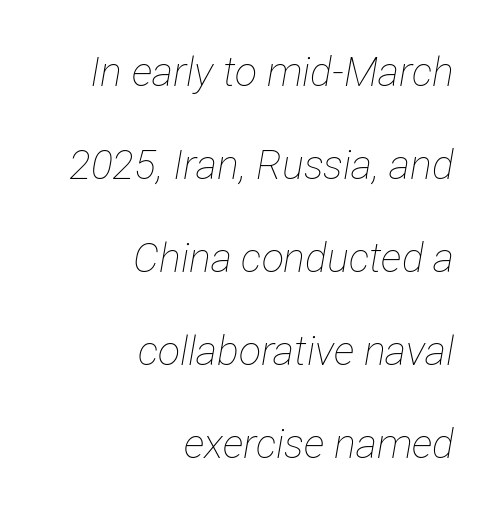
The image shows 41 px thin, condensed type, italic (leaning right); set right-aligned, loose line spacing (2.27x), normal letter spacing, not underlined; low stroke contrast and a medium x-height.
